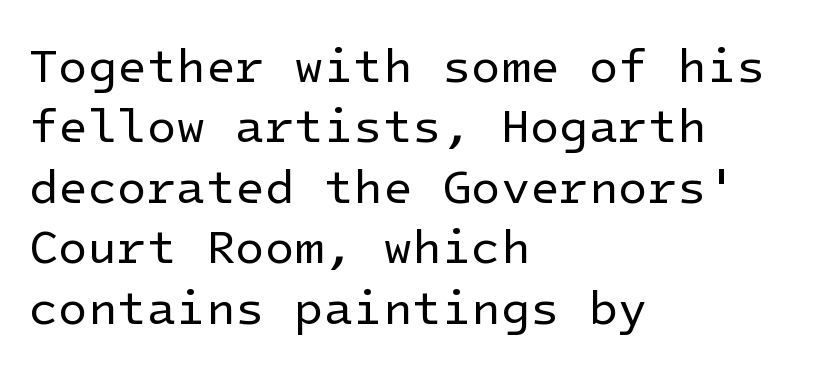
The image shows 48 px regular-weight sans-serif type, upright; set left-aligned, normal line spacing (1.26x), normal letter spacing, not underlined; low stroke contrast and a medium x-height.
